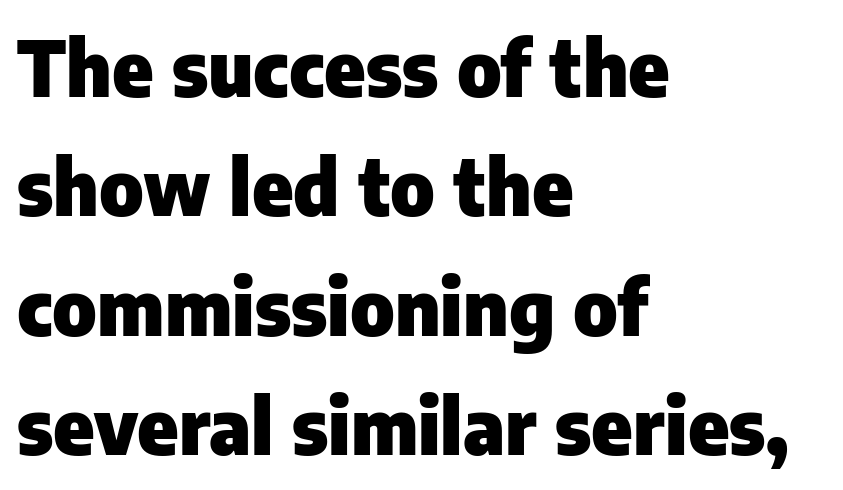
Q: Is the text bold? A: Yes.
Q: Is the text italic (slanted)? A: No, it is upright.
Q: Is the typeface a serif or a sans-serif typeface? A: Sans-serif.
Q: Is the text underlined? A: No.
Q: How is the paragraph aligned? A: Left-aligned.
Q: Is the spacing between letters normal or unusually wide? A: Normal.
Q: Is the spacing between lines tight, normal or loose? A: Normal.
Q: Width (condensed, normal, or wide)? A: Normal.
Q: Stroke contrast? A: Low.
Q: x-height? A: Medium.
Q: Monospaced? A: No.
